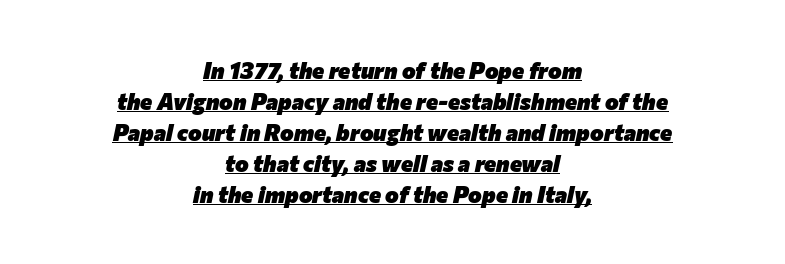
A typesetter would call this leading conventional body-copy spacing. The glyphs have the mass of a bold cut. Students, observe the line beneath the letters — that is underlining. The glyphs look as if they've been sheared to an angle. The setting favours the middle, as headings and verse often do.
